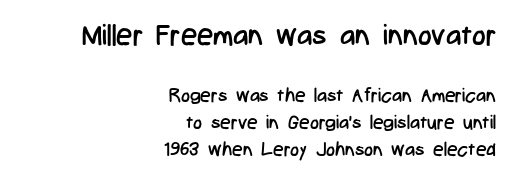
Q: Is the text bold? A: No.
Q: Is the text italic (slanted)? A: No, it is upright.
Q: Is the typeface a serif or a sans-serif typeface? A: Sans-serif.
Q: Is the text underlined? A: No.
Q: How is the paragraph aligned? A: Right-aligned.
Q: Is the spacing between letters normal or unusually wide? A: Normal.
Q: Is the spacing between lines tight, normal or loose? A: Normal.
Q: Which block of text is set in a larger size, the first (top) or the second (bottom)? A: The first (top) one.
Q: Width (condensed, normal, or wide)? A: Condensed.
Q: Stroke contrast? A: Low.
Q: x-height? A: Medium.
Q: Monospaced? A: No.
